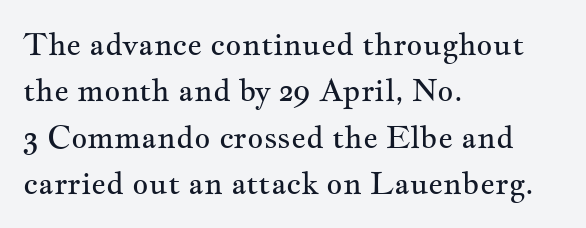
Q: Is the text bold? A: No.
Q: Is the text italic (slanted)? A: No, it is upright.
Q: Is the typeface a serif or a sans-serif typeface? A: Serif.
Q: Is the text underlined? A: No.
Q: How is the paragraph aligned? A: Left-aligned.
Q: Is the spacing between letters normal or unusually wide? A: Normal.
Q: Is the spacing between lines tight, normal or loose? A: Normal.
Q: Width (condensed, normal, or wide)? A: Wide.
Q: Stroke contrast? A: Medium.
Q: x-height? A: Small.
Q: Monospaced? A: No.
